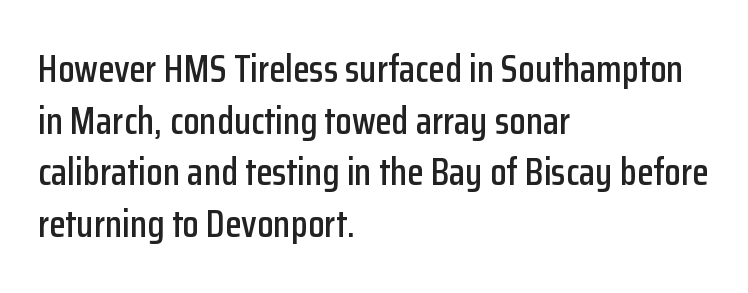
Layout note: lines flush left. This sample has the flowing, uneven cadence of proportional lettering. Notice how descenders clear the ascenders below comfortably — that's standard leading. Serifs: no, the terminals of the letterforms are clean.
